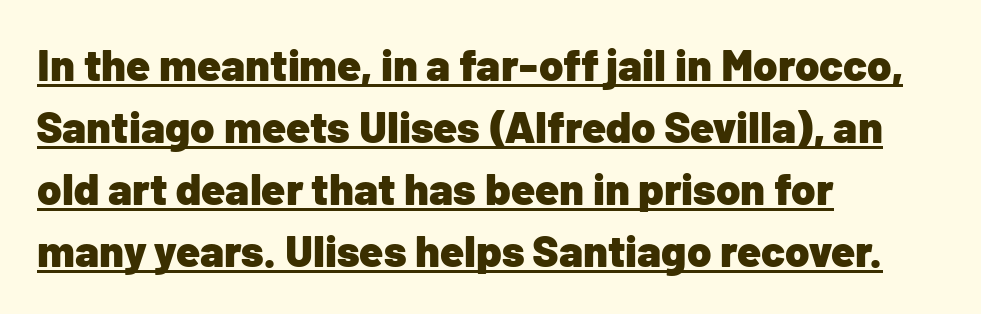
{"serif": "no", "italic": "no", "bold": "yes", "weight": "heavy", "width": "normal", "stroke_contrast": "low", "x_height": "medium", "monospaced": "no", "underline": "yes", "align": "left", "line_spacing": "normal", "line_spacing_ratio": 1.41, "letter_spacing": "normal", "letter_spacing_em": 0.0, "glyph_px": 44}
